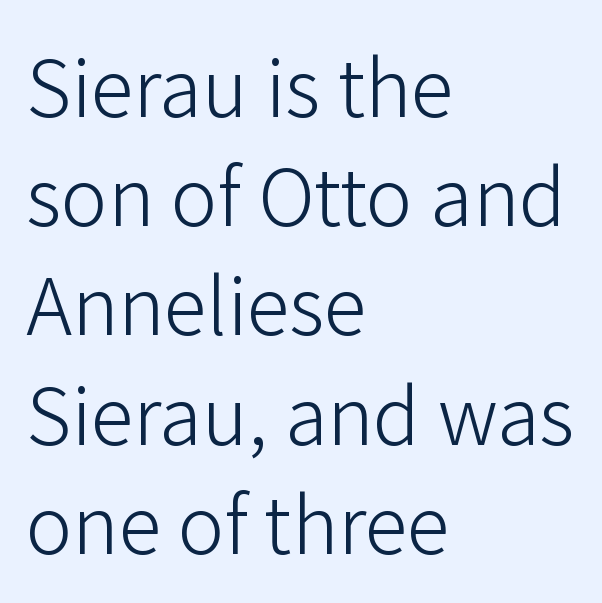
{"serif": "no", "italic": "no", "bold": "no", "weight": "light", "width": "normal", "stroke_contrast": "low", "x_height": "medium", "monospaced": "no", "underline": "no", "align": "left", "line_spacing": "normal", "line_spacing_ratio": 1.4, "letter_spacing": "normal", "letter_spacing_em": 0.0, "glyph_px": 78}
